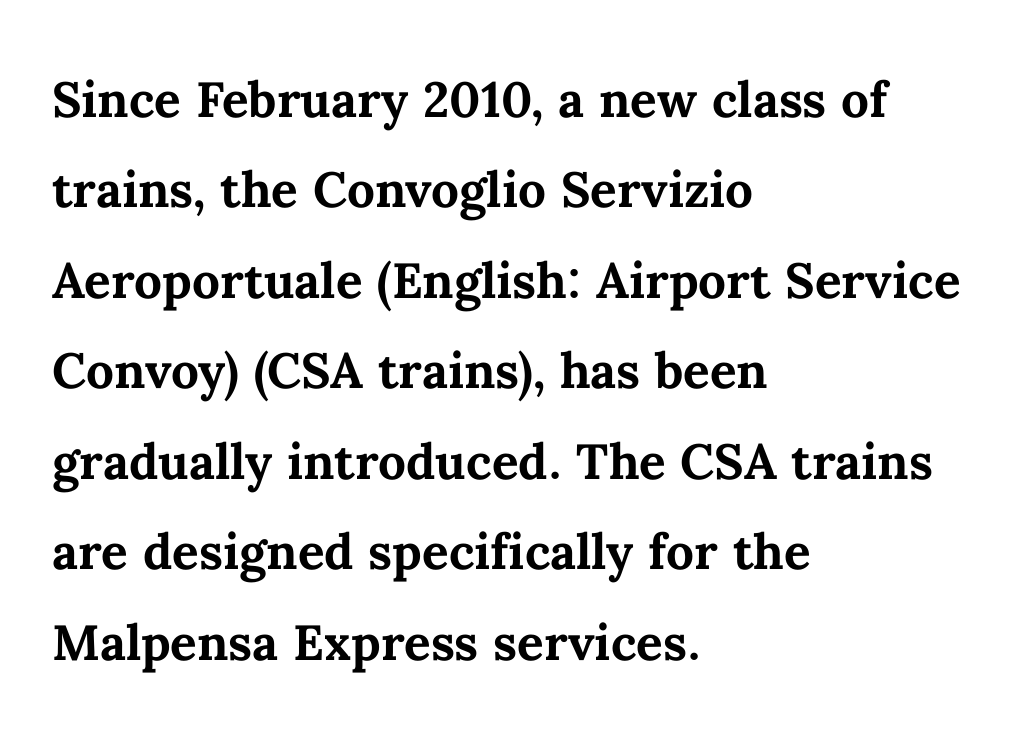
Q: Is the text bold? A: Yes.
Q: Is the text italic (slanted)? A: No, it is upright.
Q: Is the text underlined? A: No.
Q: How is the paragraph aligned? A: Left-aligned.
Q: Is the spacing between letters normal or unusually wide? A: Normal.
Q: Is the spacing between lines tight, normal or loose? A: Normal.
Q: Width (condensed, normal, or wide)? A: Normal.
Q: Stroke contrast? A: Medium.
Q: x-height? A: Medium.
Q: Monospaced? A: No.
